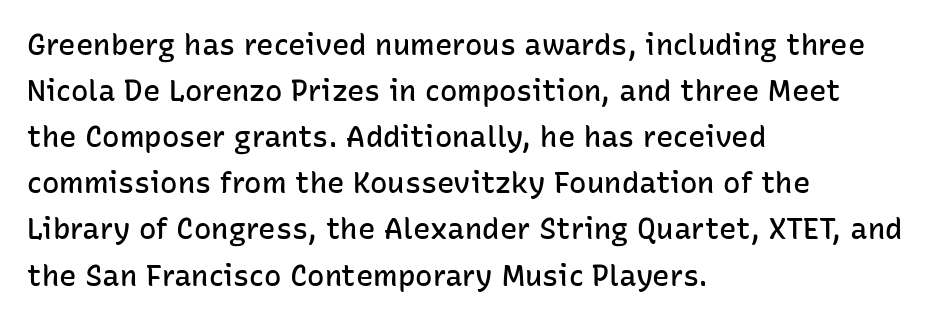
The image shows 29 px semibold sans-serif type, upright; set left-aligned, normal line spacing (1.59x), normal letter spacing, not underlined; low stroke contrast and a medium x-height.
